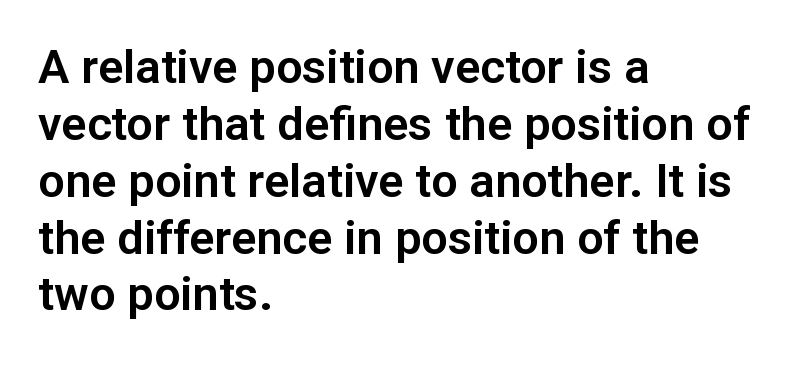
Type without underlining. Tracking value appears to be zero — textbook default spacing. The face used here is proportionally spaced, like ordinary book or web type. This sample uses an upright cut, with every glyph sitting square on the baseline.
